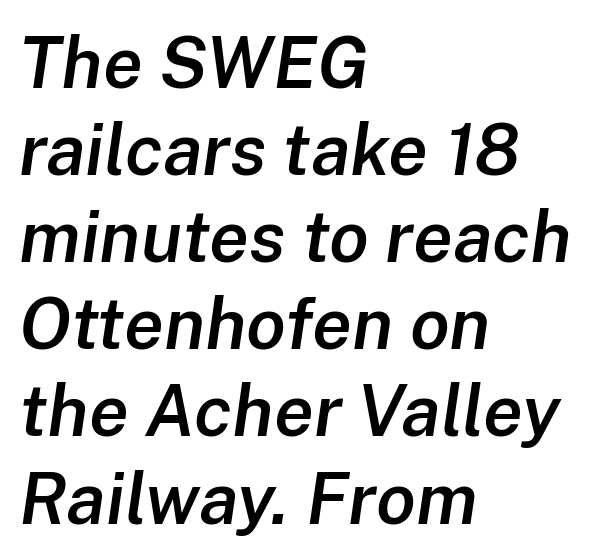
Think of a printed novel: that variable character pitch is what you see here. Only glyphs here, with clear space below each row. In terms of letterspacing, this is plain default setting. The face used here is a semibold: visibly heavier than regular, lighter than bold.
